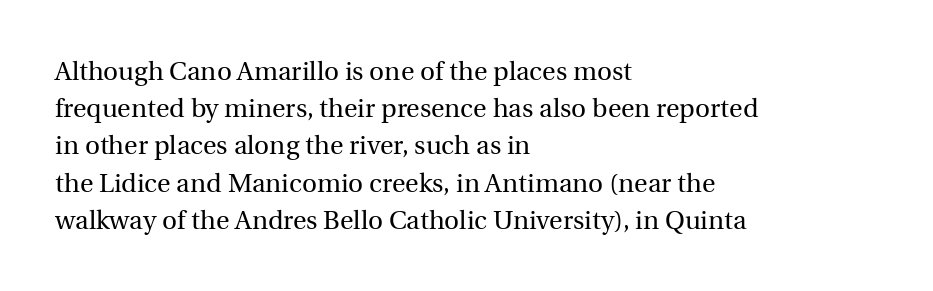
The image shows 26 px text type, upright; set left-aligned, normal line spacing (1.43x), normal letter spacing, not underlined.
